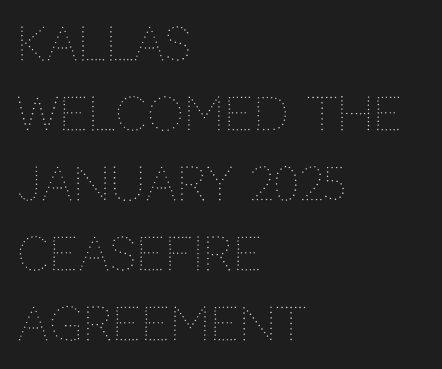
In terms of leading, this rendering sits right in the middle. The specimen omits any rule beneath the text block's lines. Where is the straight margin? On the left. Unbolded letterforms with no extra heft.
